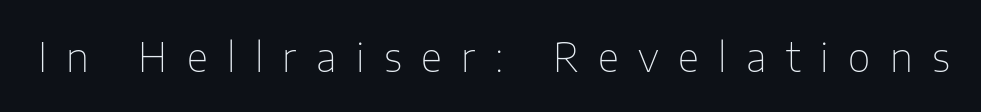
Q: Is the text bold? A: No.
Q: Is the text italic (slanted)? A: No, it is upright.
Q: Is the typeface a serif or a sans-serif typeface? A: Sans-serif.
Q: Is the text underlined? A: No.
Q: Is the spacing between letters normal or unusually wide? A: Unusually wide.
Q: Width (condensed, normal, or wide)? A: Normal.
Q: Stroke contrast? A: Low.
Q: x-height? A: Medium.
Q: Monospaced? A: No.
